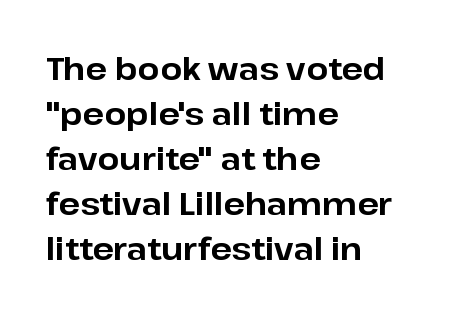
Plain, unruled lines of type. Honestly, the row spacing looks completely unremarkable. Heavy, bold letterforms. No italicization has been applied; the sample stays upright. The face used here is proportionally spaced, like ordinary book or web type. The gaps between neighbouring characters are ordinary and unremarkable.
